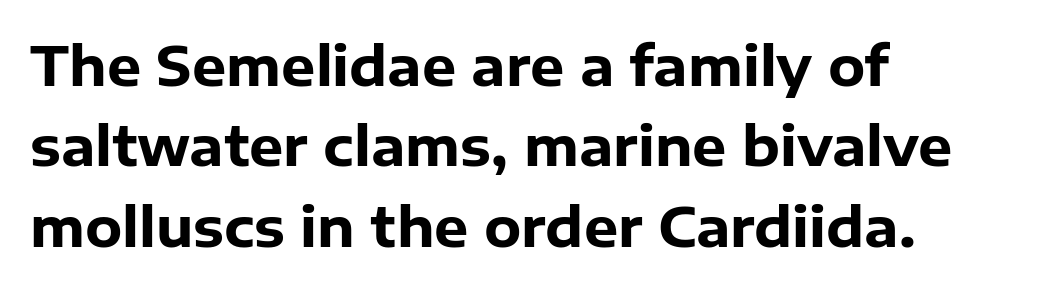
{"serif": "no", "italic": "no", "bold": "yes", "weight": "heavy", "width": "normal", "stroke_contrast": "low", "x_height": "medium", "monospaced": "no", "underline": "no", "align": "left", "line_spacing": "normal", "line_spacing_ratio": 1.49, "letter_spacing": "normal", "letter_spacing_em": 0.0, "glyph_px": 54}
